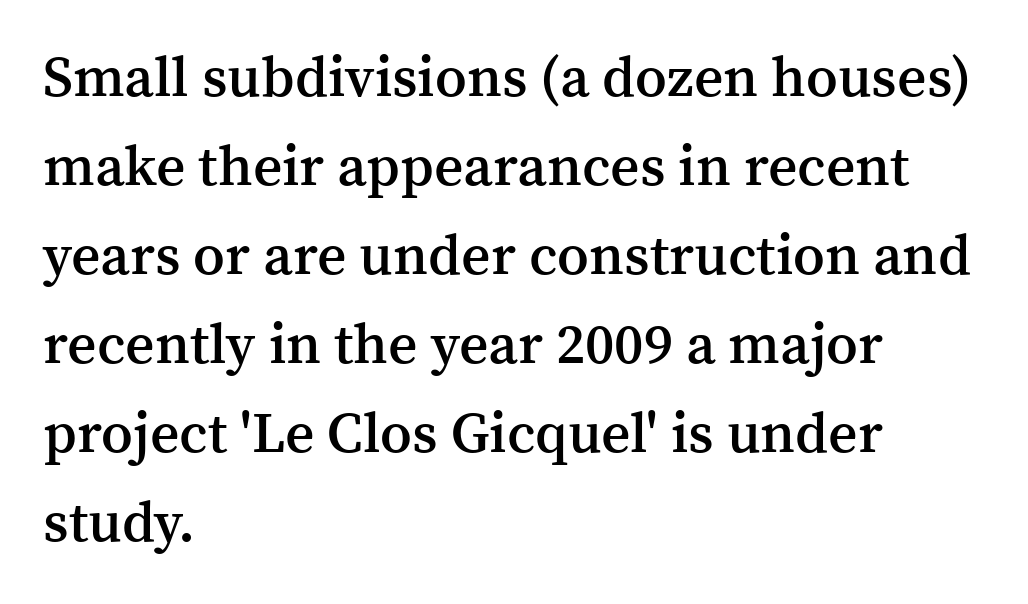
The image shows 57 px semibold serif type, upright; set left-aligned, normal line spacing (1.56x), normal letter spacing, not underlined; medium stroke contrast and a medium x-height.
